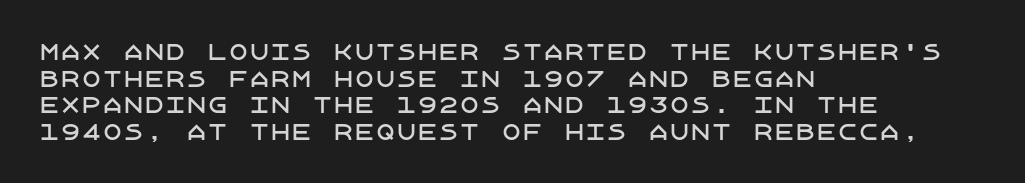
The image shows 21 px text type, upright; set left-aligned, normal line spacing (1.27x), normal letter spacing, not underlined.
